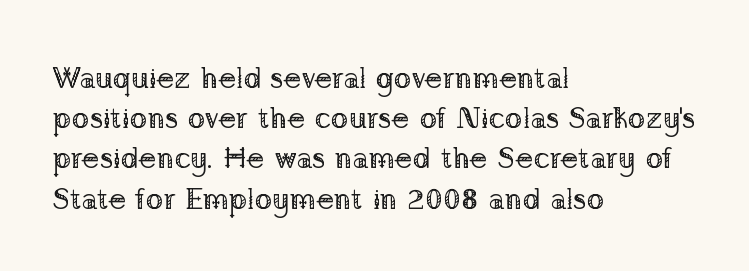
Q: Is the text bold? A: No.
Q: Is the text italic (slanted)? A: No, it is upright.
Q: Is the typeface a serif or a sans-serif typeface? A: Serif.
Q: Is the text underlined? A: No.
Q: How is the paragraph aligned? A: Left-aligned.
Q: Is the spacing between letters normal or unusually wide? A: Normal.
Q: Is the spacing between lines tight, normal or loose? A: Normal.
Q: Width (condensed, normal, or wide)? A: Normal.
Q: Stroke contrast? A: Low.
Q: x-height? A: Medium.
Q: Monospaced? A: No.
